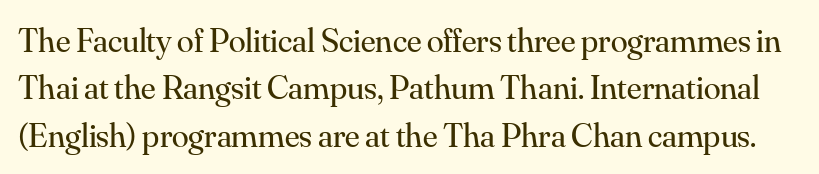
Q: Is the text bold? A: No.
Q: Is the text italic (slanted)? A: No, it is upright.
Q: Is the typeface a serif or a sans-serif typeface? A: Serif.
Q: Is the text underlined? A: No.
Q: Is the spacing between letters normal or unusually wide? A: Normal.
Q: Is the spacing between lines tight, normal or loose? A: Normal.
Q: Width (condensed, normal, or wide)? A: Normal.
Q: Stroke contrast? A: Medium.
Q: x-height? A: Small.
Q: Monospaced? A: No.
